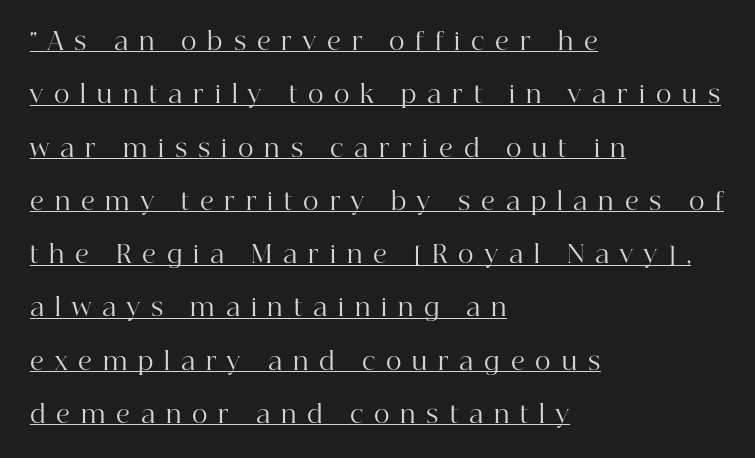
The image shows 24 px text type, upright; set left-aligned, loose line spacing (2.22x), unusually wide letter spacing (+0.45 em), underlined.
